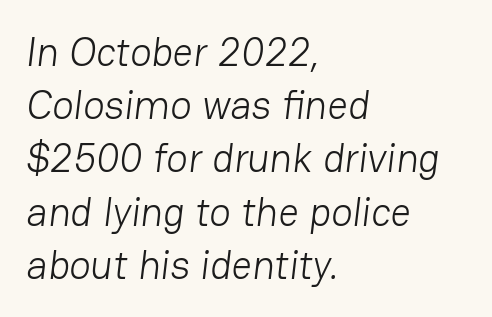
Q: Is the text bold? A: No.
Q: Is the typeface a serif or a sans-serif typeface? A: Sans-serif.
Q: Is the text underlined? A: No.
Q: How is the paragraph aligned? A: Left-aligned.
Q: Is the spacing between letters normal or unusually wide? A: Normal.
Q: Is the spacing between lines tight, normal or loose? A: Normal.
Q: Width (condensed, normal, or wide)? A: Normal.
Q: Stroke contrast? A: Low.
Q: x-height? A: Medium.
Q: Monospaced? A: No.
